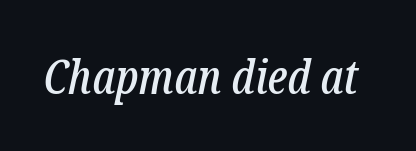
The baseline area is clear. Do the characters align in a grid? No, the font is proportional. The face used here is rendered with its standard letterfit. Rendered with sloped, italic letterforms. What kind of face is this? One with serifs.
